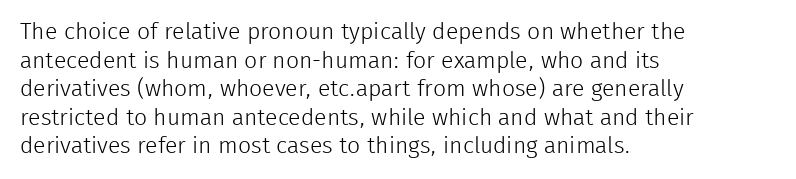
{"italic": "no", "bold": "no", "underline": "no", "align": "left", "line_spacing_ratio": 1.24, "letter_spacing": "normal", "letter_spacing_em": 0.0, "glyph_px": 23}
